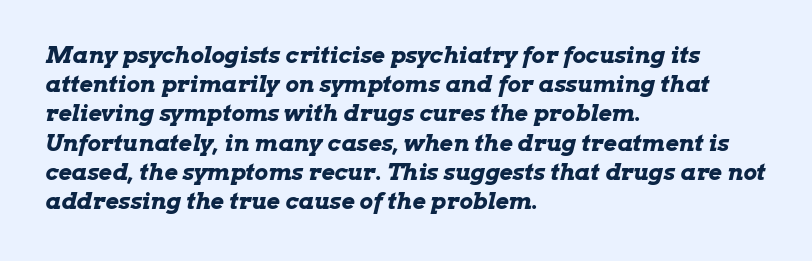
Q: Is the text bold? A: Yes.
Q: Is the text italic (slanted)? A: Yes, it leans right by about 13 degrees.
Q: Is the text underlined? A: No.
Q: How is the paragraph aligned? A: Left-aligned.
Q: Is the spacing between letters normal or unusually wide? A: Normal.
Q: Is the spacing between lines tight, normal or loose? A: Normal.
